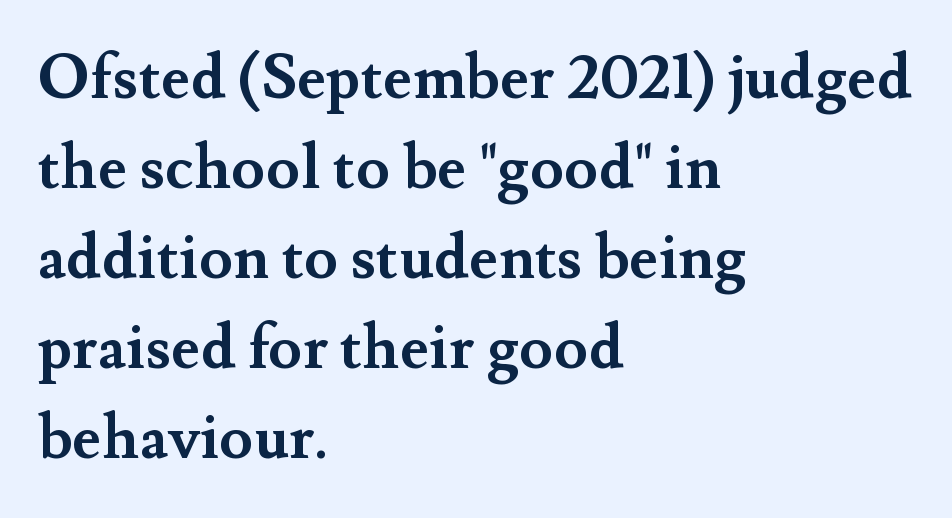
Short and long lines alike share a common starting point at left. Horizontal bands of white between lines are of average thickness. Proportional: the letters do not fall into vertical columns. A clean baseline with only descenders dipping below it.
